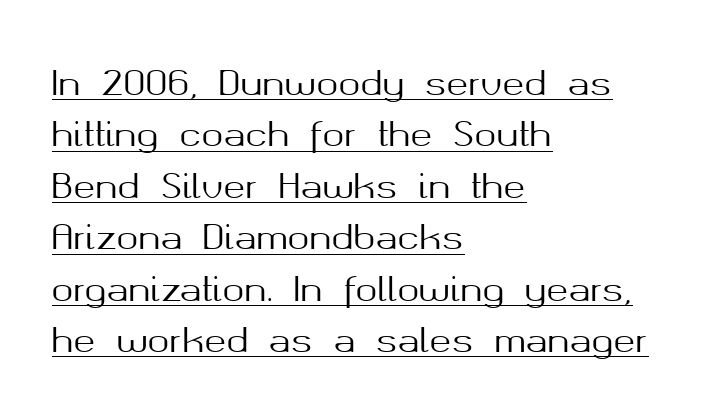
{"serif": "no", "italic": "no", "width": "normal", "stroke_contrast": "medium", "x_height": "medium", "monospaced": "no", "underline": "yes", "align": "left", "line_spacing": "normal", "line_spacing_ratio": 1.56, "letter_spacing": "normal", "letter_spacing_em": 0.0, "glyph_px": 33}
